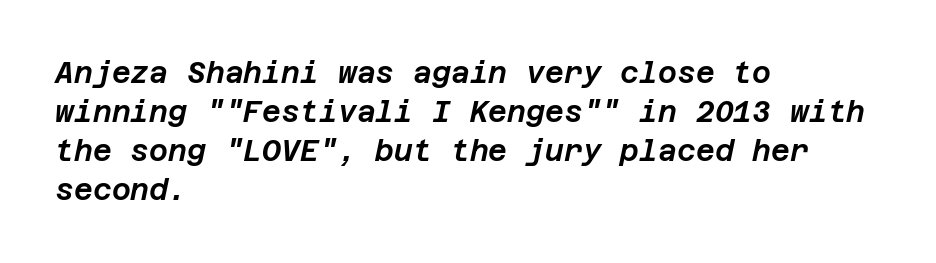
Q: Is the text italic (slanted)? A: Yes, it leans right by about 12 degrees.
Q: Is the text underlined? A: No.
Q: How is the paragraph aligned? A: Left-aligned.
Q: Is the spacing between letters normal or unusually wide? A: Normal.
Q: Is the spacing between lines tight, normal or loose? A: Normal.
Q: Width (condensed, normal, or wide)? A: Normal.
Q: Stroke contrast? A: Low.
Q: x-height? A: Large.
